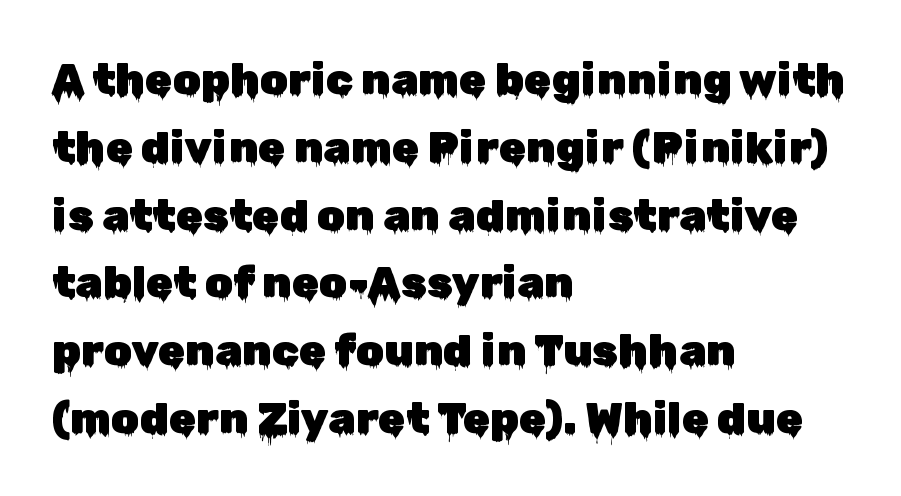
Q: Is the text italic (slanted)? A: No, it is upright.
Q: Is the typeface a serif or a sans-serif typeface? A: Sans-serif.
Q: Is the text underlined? A: No.
Q: How is the paragraph aligned? A: Left-aligned.
Q: Is the spacing between letters normal or unusually wide? A: Normal.
Q: Is the spacing between lines tight, normal or loose? A: Normal.
Q: Width (condensed, normal, or wide)? A: Normal.
Q: Stroke contrast? A: Low.
Q: x-height? A: Medium.
Q: Monospaced? A: No.
